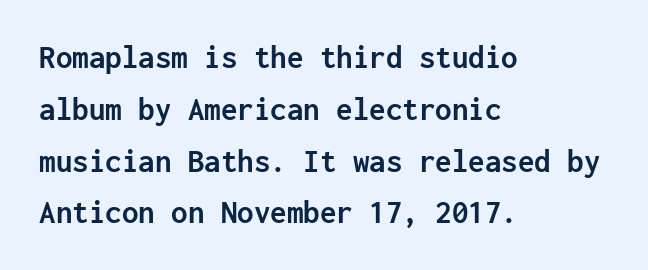
{"serif": "no", "italic": "no", "bold": "yes", "weight": "semibold", "width": "normal", "stroke_contrast": "low", "x_height": "medium", "monospaced": "yes", "underline": "no", "align": "left", "line_spacing": "normal", "line_spacing_ratio": 1.57, "letter_spacing": "normal", "letter_spacing_em": 0.0, "glyph_px": 33}
